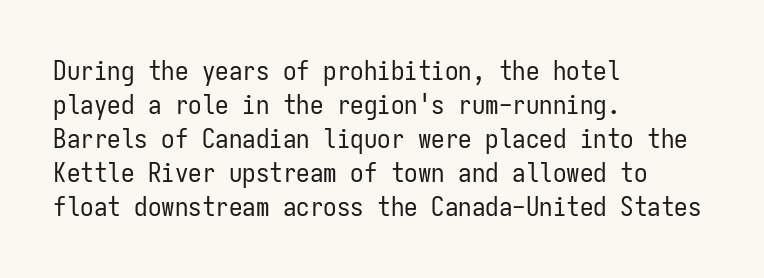
The image shows 27 px text type, upright; set left-aligned, normal line spacing (1.26x), normal letter spacing, not underlined.
